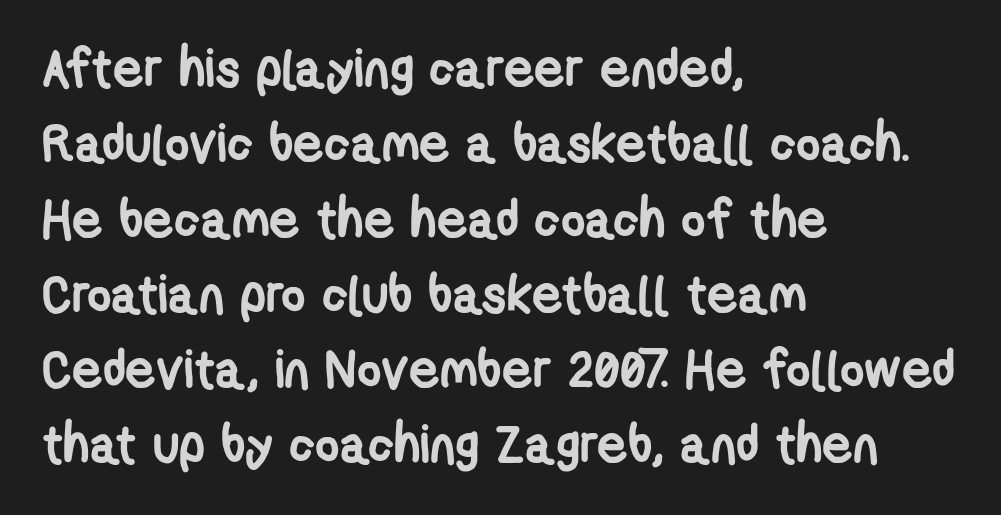
The rag falls on the right side of this text block. The type is set solid horizontally, with unmodified tracking. Do the characters align in a grid? No, the font is proportional. In terms of leading, this rendering sits right in the middle. Unmarked baselines from the first word to the last. Note: no serifs on the glyphs.
